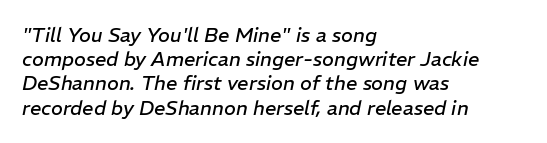
The image shows 20 px text type, italic (leaning right); set left-aligned, line spacing 1.21x, normal letter spacing, not underlined.
